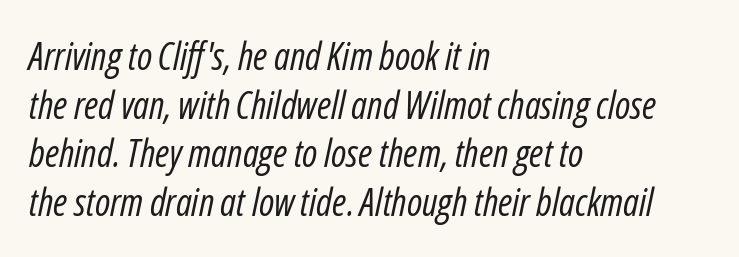
{"italic": "yes", "lean": "right", "slant_degrees": 12, "bold": "no", "weight": "regular", "width": "condensed", "stroke_contrast": "low", "x_height": "medium", "monospaced": "no", "underline": "no", "align": "left", "line_spacing": "normal", "line_spacing_ratio": 1.28, "letter_spacing": "normal", "letter_spacing_em": 0.0, "glyph_px": 38}
